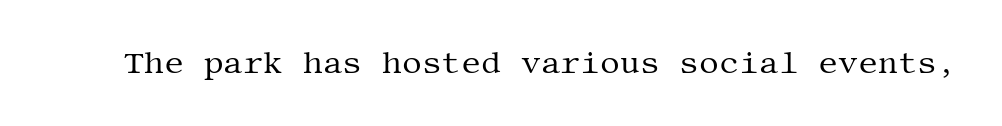
These lines are composed in type with serifs. The baseline area is clear. The passage shown is not bold in any degree. Vertical strokes here are truly vertical. Does extra space separate the letters? No, they use regular spacing.
